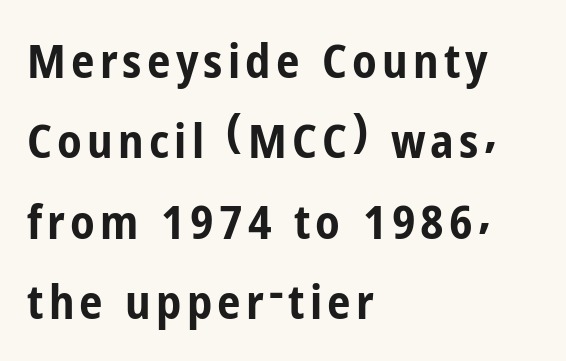
The image shows 47 px bold, condensed sans-serif type, upright; set left-aligned, line spacing 1.71x, not underlined; low stroke contrast and a medium x-height.
